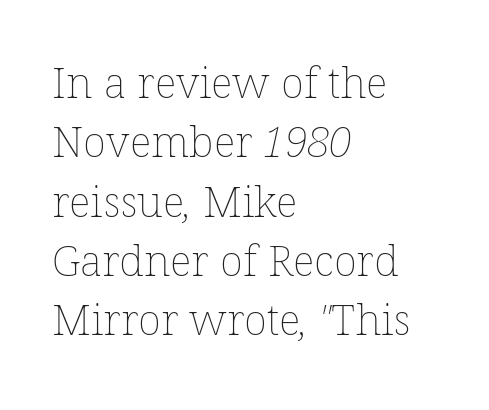
Q: Is the text bold? A: No.
Q: Is the text underlined? A: No.
Q: How is the paragraph aligned? A: Left-aligned.
Q: Is the spacing between letters normal or unusually wide? A: Normal.
Q: Is the spacing between lines tight, normal or loose? A: Normal.
Q: Width (condensed, normal, or wide)? A: Normal.
Q: Stroke contrast? A: Low.
Q: x-height? A: Medium.
Q: Monospaced? A: No.
